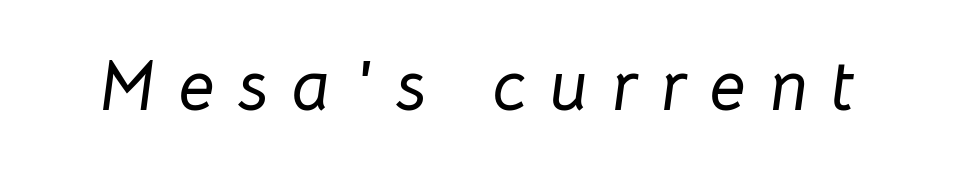
Tracking here is generous; glyphs stand well apart from one another. Quick note: underline off. Quick note: italic. The letters advance in unequal steps, a hallmark of proportional type.
